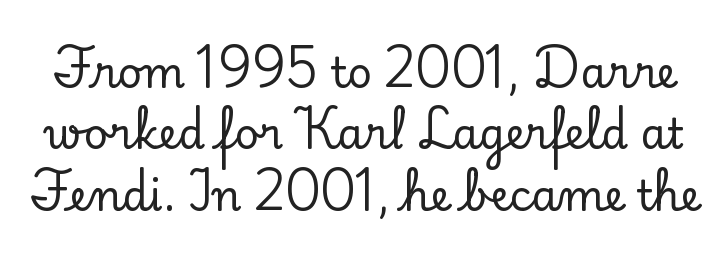
Spacing verdict: proportional, widths tailored to each character. This sample uses plain, unmodified letter spacing. The glyphs in this specimen are seriffed. A typesetter would mark this as roman, not italic. Letters rest on an invisible, unmarked baseline.
